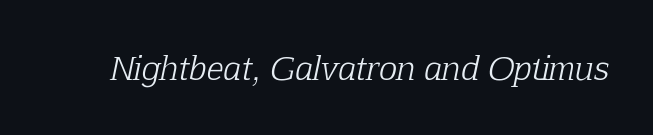
{"serif": "yes", "italic": "yes", "lean": "right", "slant_degrees": 12, "bold": "no", "weight": "light", "width": "normal", "stroke_contrast": "low", "x_height": "medium", "monospaced": "no", "underline": "no", "letter_spacing": "normal", "letter_spacing_em": 0.0, "glyph_px": 31}
